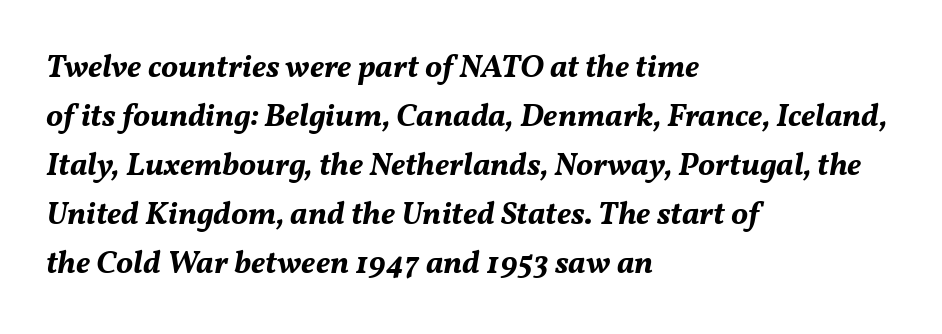
Its strokes are broad and dark, the hallmark of bold type. The whole block is typeset with a tilt. The rows are spaced the way most documents space them. A clean baseline with only descenders dipping below it. What stands out about the letter spacing? Nothing — it is the standard amount. The face used here is proportionally spaced, like ordinary book or web type.
